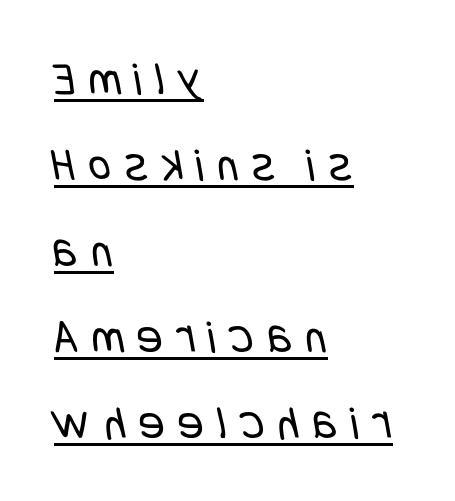
Does a line run under the words? Yes, clearly. Layout note: lines flush left. Serifs: no, the terminals of the letterforms are clean. Glyph-to-glyph distance is far greater than everyday printed text.
